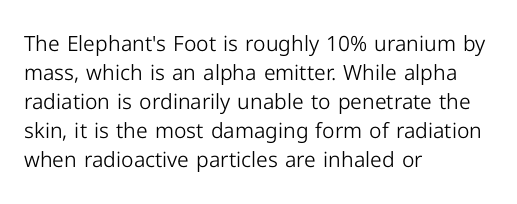
Letters rest on an invisible, unmarked baseline. Heaviness? Minimal to ordinary, like unemphasized prose. The rendering anchors every line to the left-hand side. The line-height multiplier appears to be the usual default.
